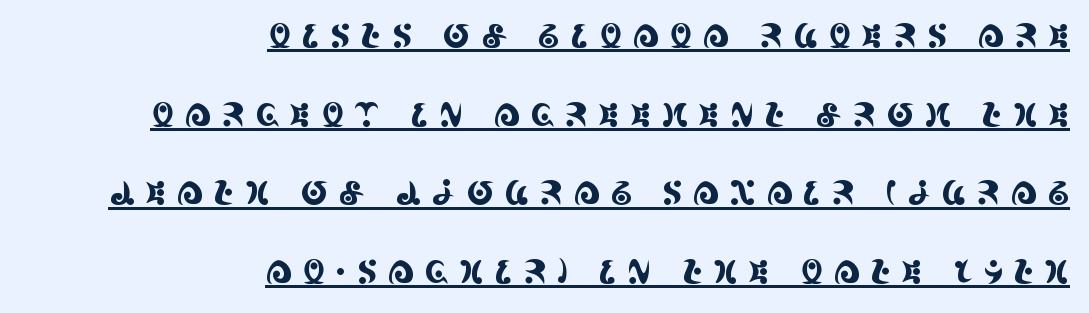
A great deal of white space separates one row of letters from the next. Each line ends at the same right margin while the left side varies. Quick note: not italic, upright. Here the designer chose a conventional face with non-uniform glyph widths. The tracking jumps out immediately: characters are airy and widely separated.
